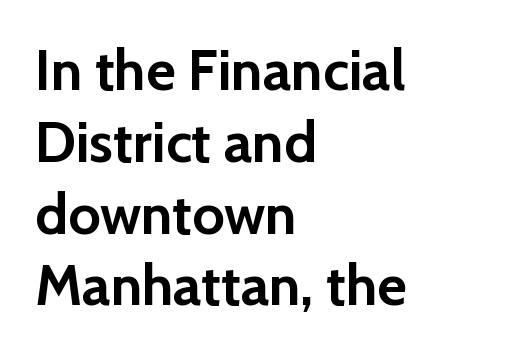
The strokes are fattened all the way to bold. The rendering shows plain stroke endings on the letterforms — a sans-serif design. Characters remain perfectly vertical along every line. The rendering uses natural spacing where letterforms have individual widths. Students, note that the glyphs here touch the page at normal intervals. Short and long lines alike share a common starting point at left.
